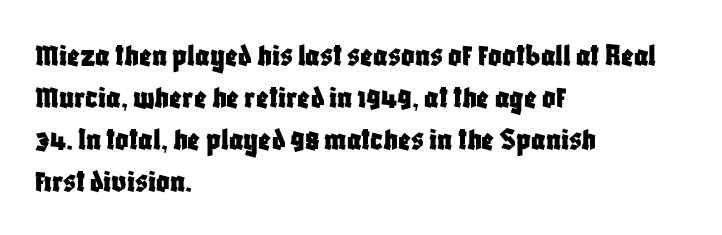
{"serif": "no", "italic": "no", "width": "condensed", "stroke_contrast": "low", "x_height": "large", "monospaced": "no", "underline": "no", "align": "left", "line_spacing": "normal", "line_spacing_ratio": 1.27, "letter_spacing": "normal", "letter_spacing_em": 0.0, "glyph_px": 33}
